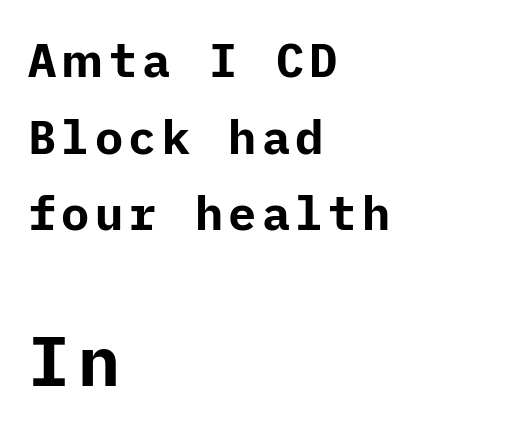
Q: Is the text bold? A: Yes.
Q: Is the text italic (slanted)? A: No, it is upright.
Q: Is the typeface a serif or a sans-serif typeface? A: Sans-serif.
Q: Is the text underlined? A: No.
Q: How is the paragraph aligned? A: Left-aligned.
Q: Is the spacing between lines tight, normal or loose? A: Normal.
Q: Which block of text is set in a larger size, the first (top) or the second (bottom)? A: The second (bottom) one.
Q: Width (condensed, normal, or wide)? A: Normal.
Q: Stroke contrast? A: Low.
Q: x-height? A: Medium.
